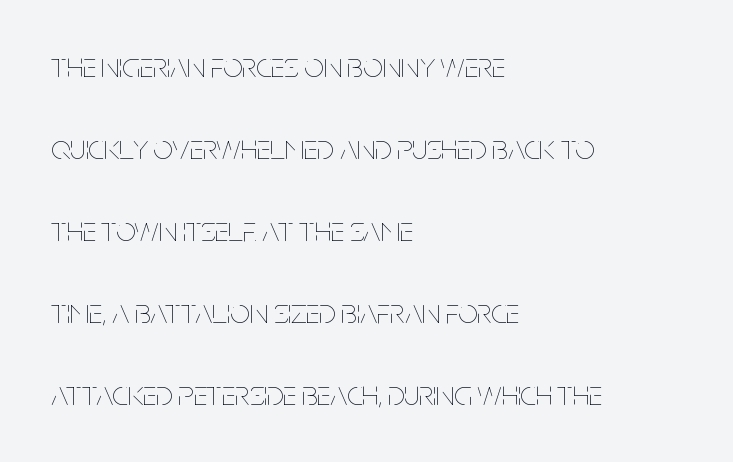
The typography opts for an upright posture over an oblique one. Here the designer chose a conventional face with non-uniform glyph widths. No extra ink here — the face is not bold. The line texture is even and compact thanks to regular tracking.
